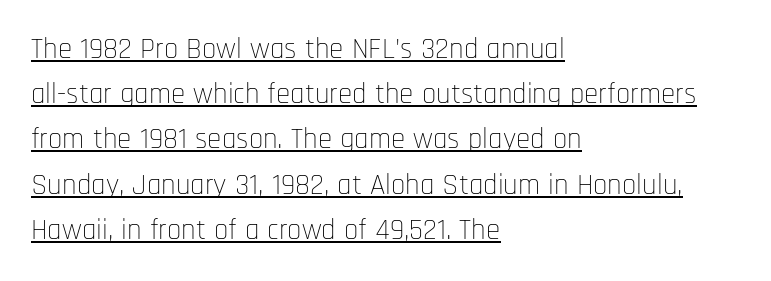
Q: Is the text bold? A: No.
Q: Is the text italic (slanted)? A: No, it is upright.
Q: Is the typeface a serif or a sans-serif typeface? A: Sans-serif.
Q: Is the text underlined? A: Yes.
Q: How is the paragraph aligned? A: Left-aligned.
Q: Is the spacing between letters normal or unusually wide? A: Normal.
Q: Is the spacing between lines tight, normal or loose? A: Normal.
Q: Width (condensed, normal, or wide)? A: Condensed.
Q: Stroke contrast? A: Low.
Q: x-height? A: Large.
Q: Monospaced? A: No.
